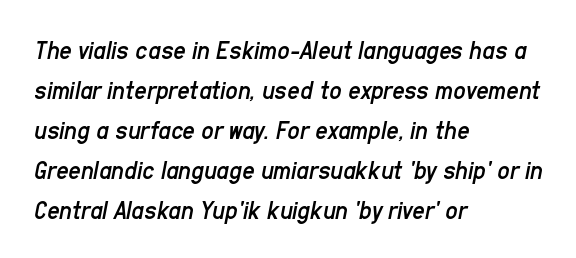
{"italic": "yes", "lean": "right", "slant_degrees": 11, "bold": "no", "underline": "no", "align": "left", "line_spacing": "normal", "line_spacing_ratio": 1.48, "letter_spacing": "normal", "letter_spacing_em": 0.0, "glyph_px": 27}
